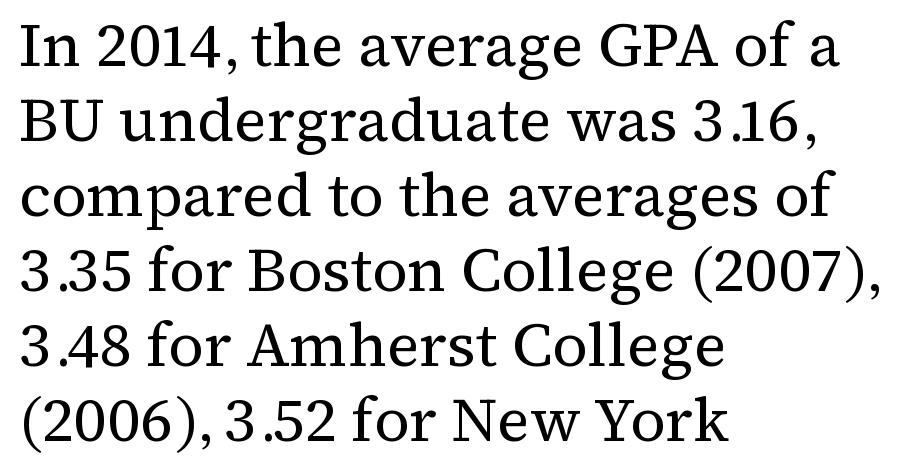
The image shows 61 px regular-weight serif type, upright; set left-aligned, line spacing 1.23x, normal letter spacing, not underlined; medium stroke contrast and a medium x-height.
